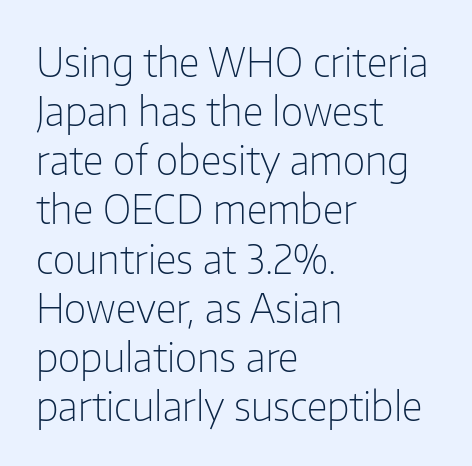
Q: Is the text bold? A: No.
Q: Is the text italic (slanted)? A: No, it is upright.
Q: Is the typeface a serif or a sans-serif typeface? A: Sans-serif.
Q: Is the text underlined? A: No.
Q: How is the paragraph aligned? A: Left-aligned.
Q: Is the spacing between letters normal or unusually wide? A: Normal.
Q: Is the spacing between lines tight, normal or loose? A: Normal.
Q: Width (condensed, normal, or wide)? A: Normal.
Q: Stroke contrast? A: Low.
Q: x-height? A: Medium.
Q: Monospaced? A: No.
